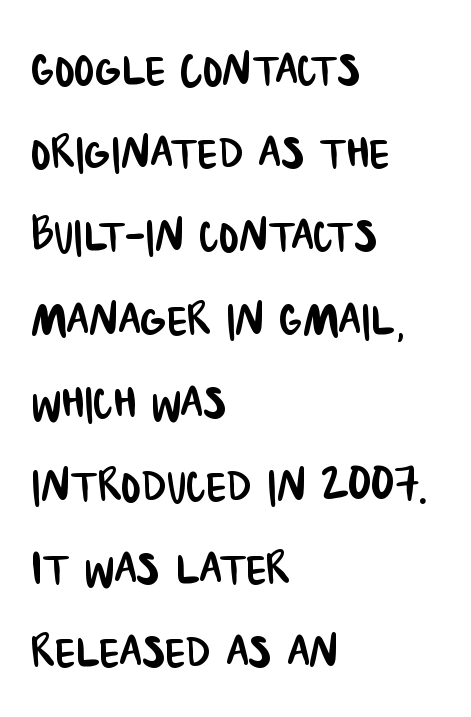
Anything drawn beneath the words? Only blank space. Each new line begins a customary step beneath the previous one. Between one letter and the next there's only the usual sliver of space. This sample has the flowing, uneven cadence of proportional lettering. Line starts are locked; line ends wander.
